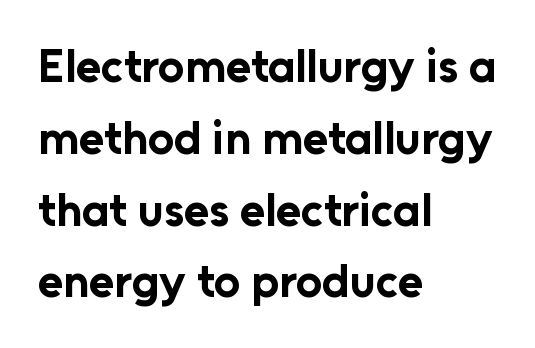
A full-strength bold gives these letters their thick strokes. Short and long lines alike share a common starting point at left. Nobody drew a line under any word here. Tracking here is standard; glyphs follow each other at the usual distance. Leading matches the norm, producing a regular column. These lines are composed in type without serifs.
